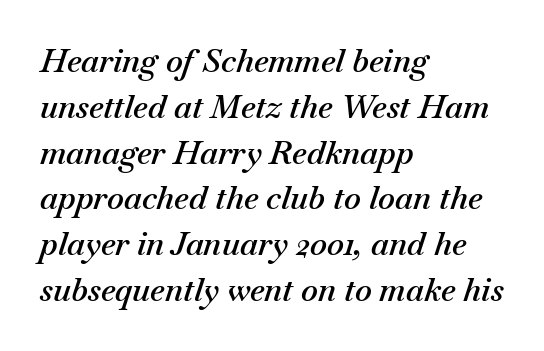
This is oblique type, the kind used for emphasis or titles. Each letter keeps its own natural width here, so spacing adapts to shape. Letter spacing: default. Underlining? Definitely not there. The glyphs have the mass of a demibold cut, below bold.
